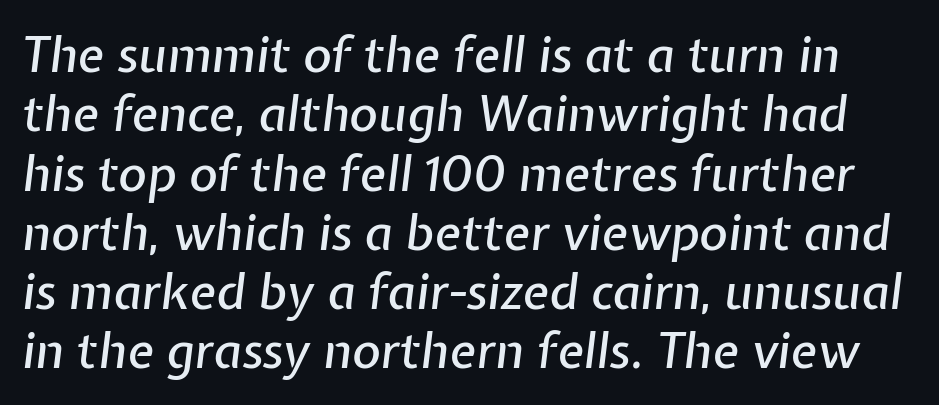
The line texture is even and compact thanks to regular tracking. The typography opts for an oblique posture over an upright one. You could not count columns in this text — the font is proportionally spaced. Check under the words: just untouched page.
